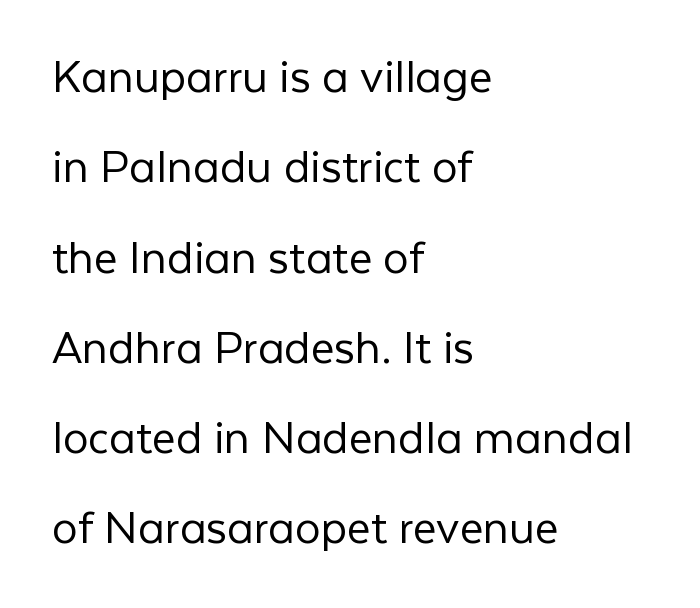
The image shows 51 px light sans-serif type, upright; set left-aligned, line spacing 1.77x, normal letter spacing, not underlined; low stroke contrast and a medium x-height.
